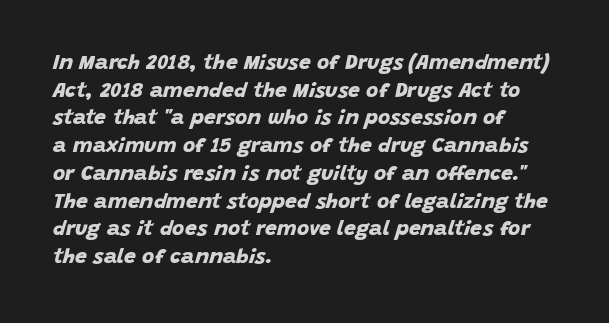
The image shows 21 px bold type; set left-aligned, normal line spacing (1.32x), normal letter spacing, not underlined.
